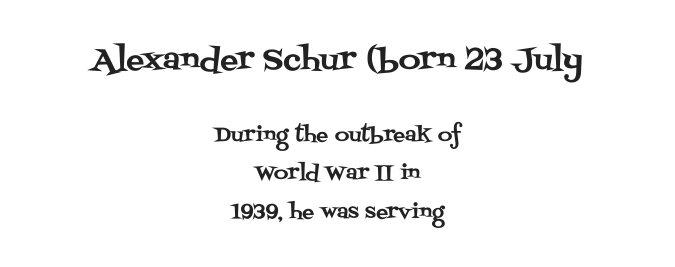
The image shows 30 px serif type, upright; set centered, loose line spacing (1.93x), normal letter spacing, not underlined; the first (top) block is 1.5x larger; medium stroke contrast and a large x-height.
